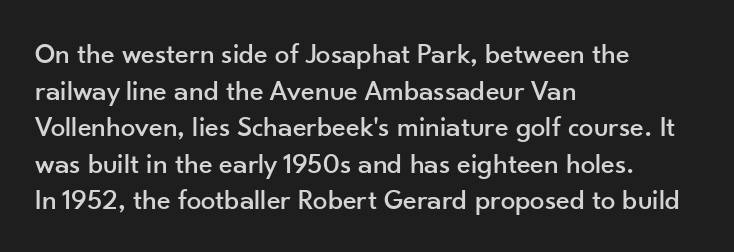
Q: Is the text italic (slanted)? A: No, it is upright.
Q: Is the typeface a serif or a sans-serif typeface? A: Sans-serif.
Q: Is the text underlined? A: No.
Q: How is the paragraph aligned? A: Left-aligned.
Q: Is the spacing between letters normal or unusually wide? A: Normal.
Q: Is the spacing between lines tight, normal or loose? A: Normal.
Q: Width (condensed, normal, or wide)? A: Normal.
Q: Stroke contrast? A: Low.
Q: x-height? A: Small.
Q: Monospaced? A: No.
